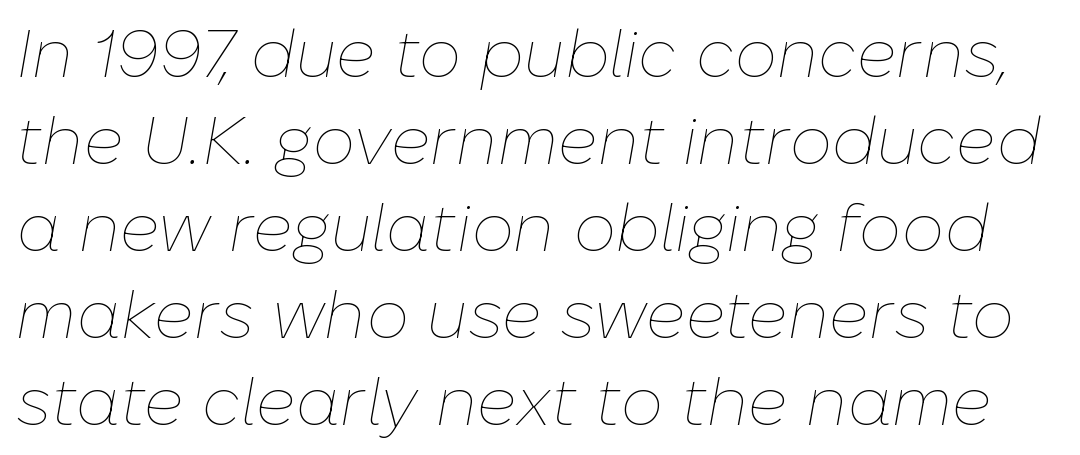
The image shows 67 px thin type, italic (leaning right); set normal line spacing (1.3x), normal letter spacing, not underlined; low stroke contrast and a medium x-height.
